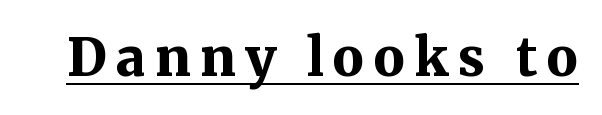
The image shows 52 px bold serif type, upright; set underlined; medium stroke contrast and a medium x-height.
